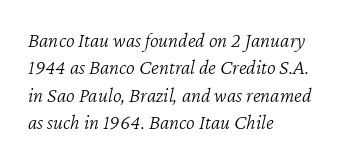
Stem width sits at or under what a default text font uses. The zone under the glyphs is completely vacant. The lines in this sample share a left origin and differ only in where they stop. Posture: slanted. Horizontal bands of white between lines are of average thickness.
